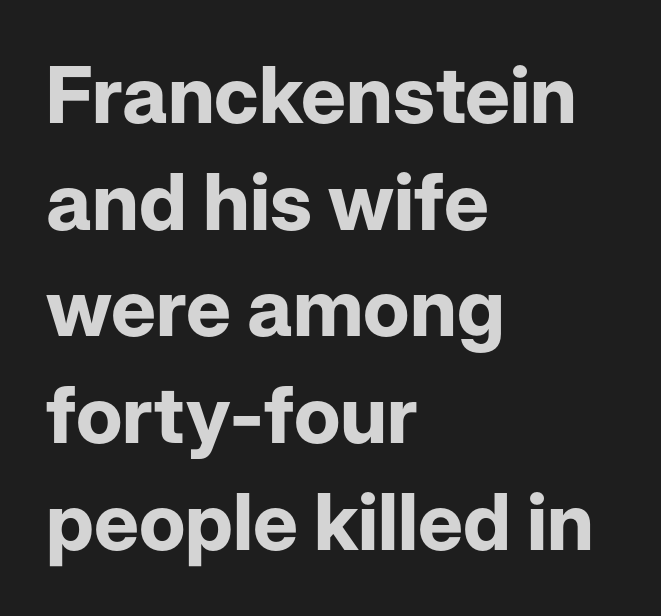
The rendering uses natural spacing where letterforms have individual widths. Characters remain perfectly vertical along every line. The horizontal fit of the characters is conventional and even. Interline gaps are of average width in this sample. Nobody drew a line under any word here.
